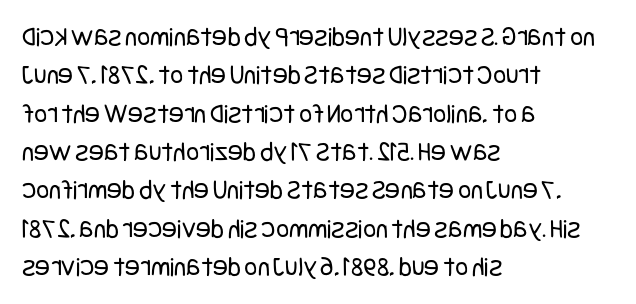
The lettering holds an erect, upright posture throughout. The weight would be labelled regular, book, light, or lighter still. This sample is left-justified, so line endings fall wherever the words run out. The leading is moderate, giving the passage an even texture. The glyphs are unaccompanied by any horizontal stroke below them. Unlike a traditional serif, this face leaves its strokes unadorned.
